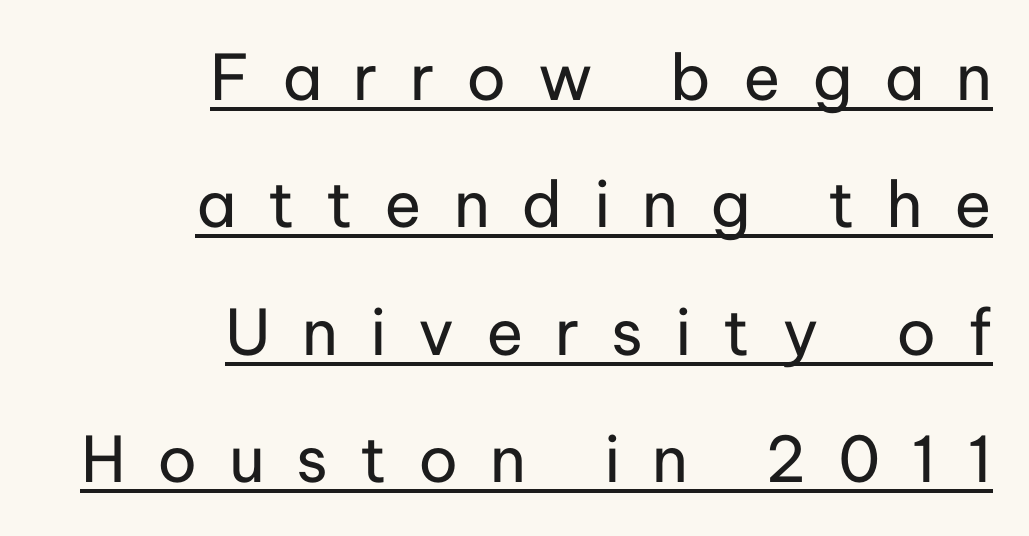
The image shows 63 px regular-weight sans-serif type, upright; set right-aligned, loose line spacing (2.02x), unusually wide letter spacing (+0.5 em), underlined; low stroke contrast and a medium x-height.
